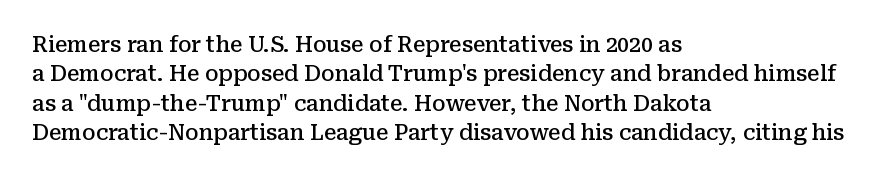
The image shows 21 px text type, upright; set left-aligned, normal line spacing (1.4x), normal letter spacing, not underlined.
